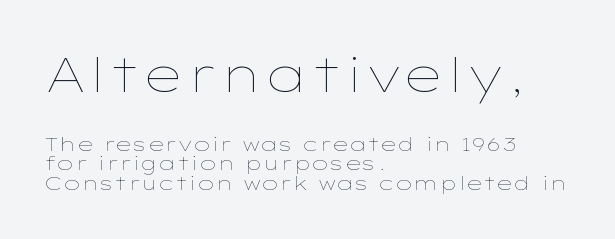
{"italic": "no", "bold": "no", "weight": "thin", "width": "wide", "stroke_contrast": "low", "x_height": "medium", "monospaced": "no", "underline": "no", "align": "left", "line_spacing": "tight", "line_spacing_ratio": 1.03, "letter_spacing": "normal", "letter_spacing_em": 0.0, "larger_block": "first", "size_ratio": 2.53, "glyph_px": 48}
